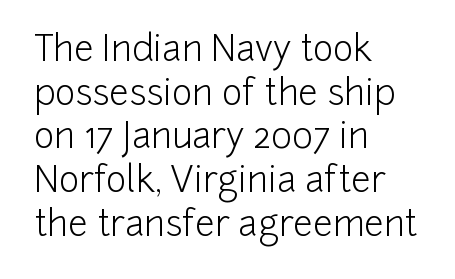
The typeface has the unassuming heft of standard copy or less. Caption: standard tracking, unaltered. A typesetter would label this face a sans. The letters stand upright; this is a roman face.
